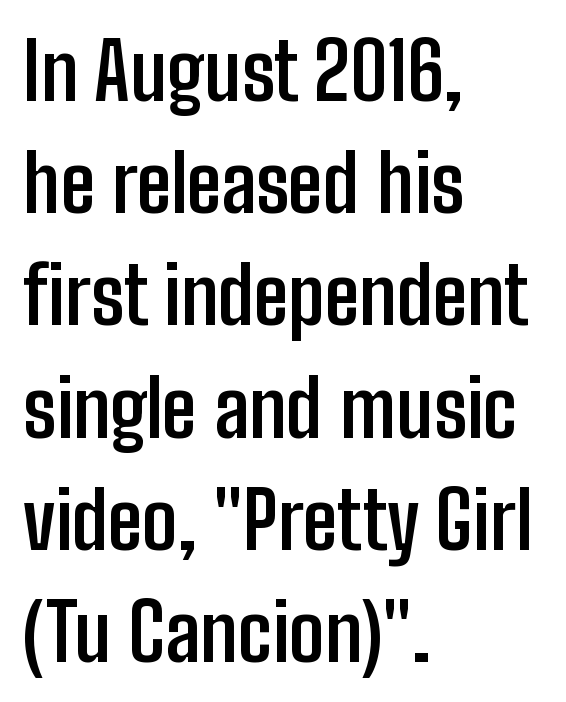
The image shows 79 px semibold, condensed sans-serif type, upright; set left-aligned, normal line spacing (1.42x), normal letter spacing, not underlined; low stroke contrast and a medium x-height.
